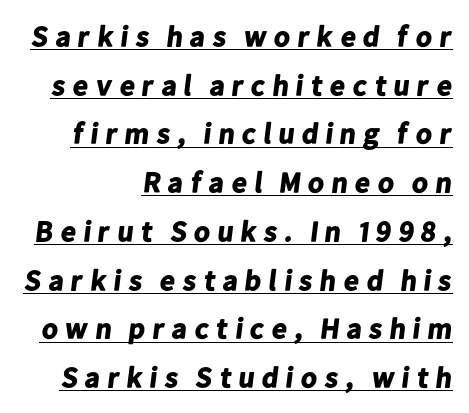
The image shows 29 px bold sans-serif type; set right-aligned, normal line spacing (1.68x), underlined; low stroke contrast and a medium x-height.
